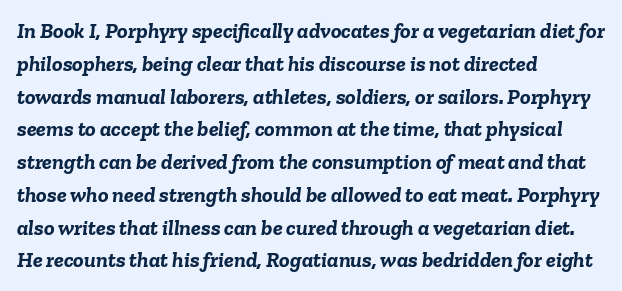
Students, observe: this is what conventionally led text looks like. This is heavy type, rendered in bold. Reading down the block, your eye returns to a fixed left position each line. The gaps between neighbouring characters are ordinary and unremarkable. Only glyphs here, with clear space below each row.
